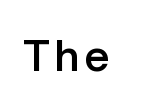
{"serif": "no", "italic": "no", "bold": "semi", "weight": "semibold", "width": "normal", "stroke_contrast": "low", "x_height": "medium", "monospaced": "no", "underline": "no", "glyph_px": 43}
